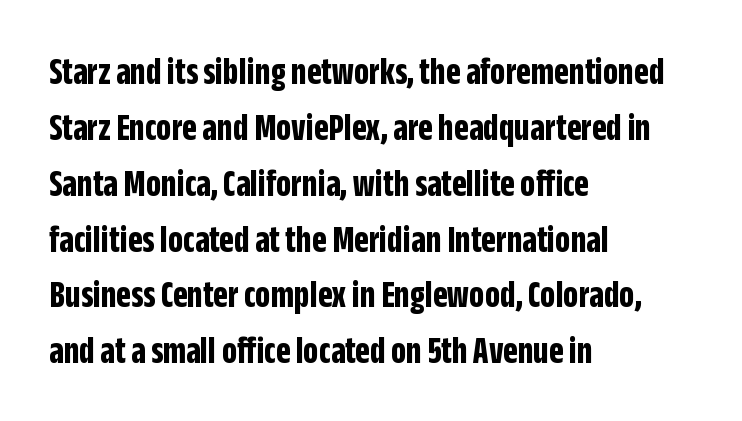
The passage shown is not underscored anywhere. Strokes here are thick enough to call this a true bold. Does the lettering tilt? It doesn't — this is upright. No extra tracking has been applied to these lines. Is this a sans? Yes — the strokes have no serifs.
